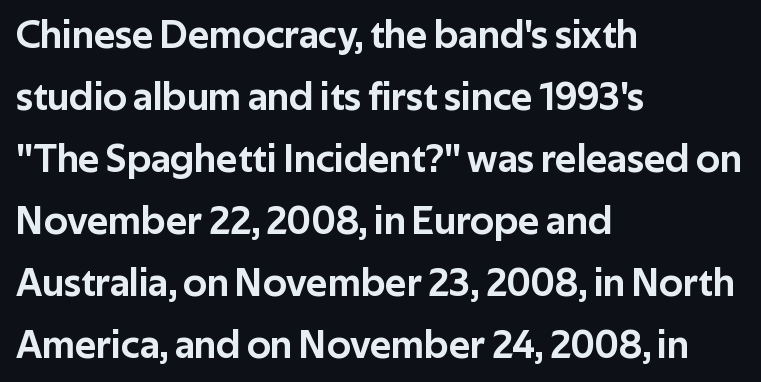
The image shows 40 px sans-serif type, upright; set left-aligned, normal line spacing (1.55x), normal letter spacing, not underlined; low stroke contrast and a medium x-height.
